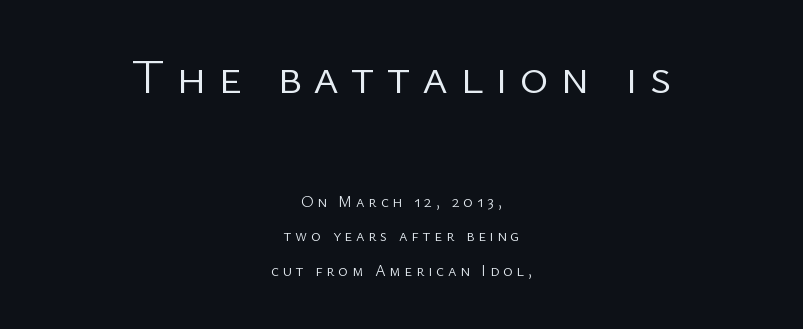
The baseline area is clear. Italic? Not at all — the glyphs are vertical. Weight class: somewhere from thin through regular. The initial chunk of copy outweighs the following chunk in type size. You could fit nearly another row in the gap between these rows. The letters advance in unequal steps, a hallmark of proportional type.
